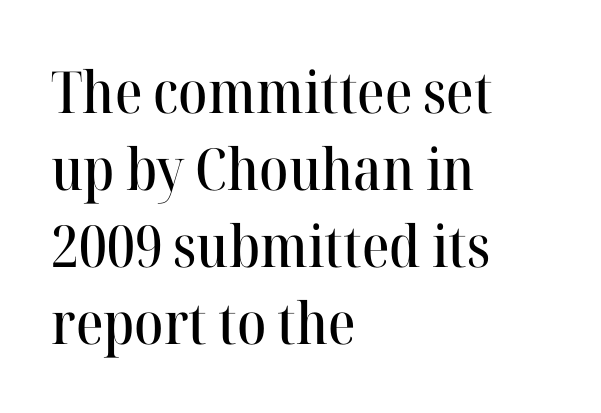
{"serif": "yes", "italic": "no", "width": "normal", "stroke_contrast": "high", "x_height": "medium", "monospaced": "no", "underline": "no", "align": "left", "line_spacing": "normal", "line_spacing_ratio": 1.33, "letter_spacing": "normal", "letter_spacing_em": 0.0, "glyph_px": 58}
